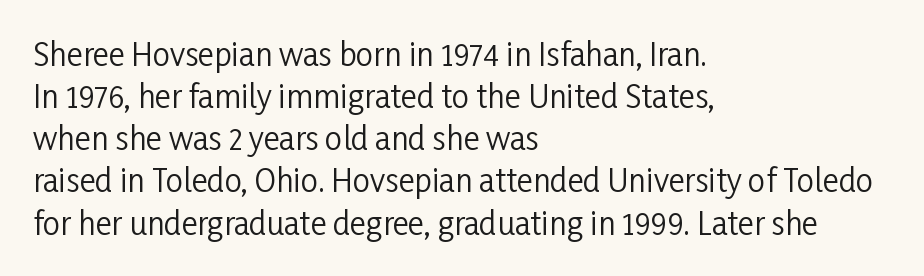
{"serif": "no", "italic": "no", "bold": "no", "weight": "regular", "width": "condensed", "stroke_contrast": "low", "x_height": "medium", "monospaced": "no", "underline": "no", "align": "left", "line_spacing": "normal", "line_spacing_ratio": 1.36, "letter_spacing": "normal", "letter_spacing_em": 0.0, "glyph_px": 31}
